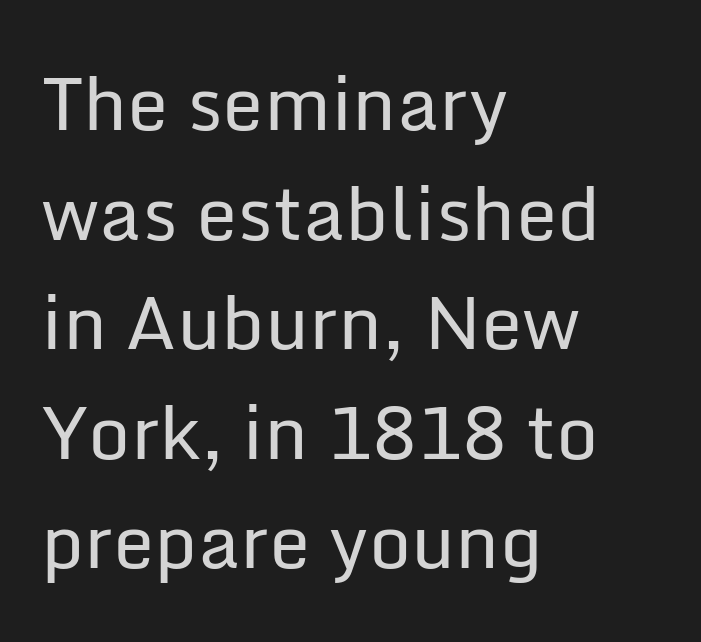
{"serif": "no", "italic": "no", "bold": "no", "weight": "regular", "width": "normal", "stroke_contrast": "low", "x_height": "medium", "monospaced": "no", "underline": "no", "align": "left", "line_spacing": "normal", "line_spacing_ratio": 1.48, "letter_spacing": "normal", "letter_spacing_em": 0.0, "glyph_px": 74}
